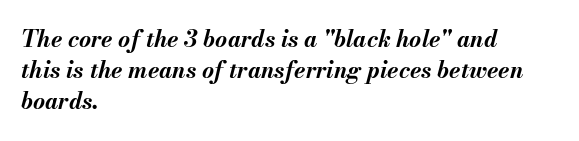
Q: Is the text bold? A: Yes.
Q: Is the text italic (slanted)? A: Yes, it leans right by about 13 degrees.
Q: Is the text underlined? A: No.
Q: How is the paragraph aligned? A: Left-aligned.
Q: Is the spacing between letters normal or unusually wide? A: Normal.
Q: Is the spacing between lines tight, normal or loose? A: Normal.
